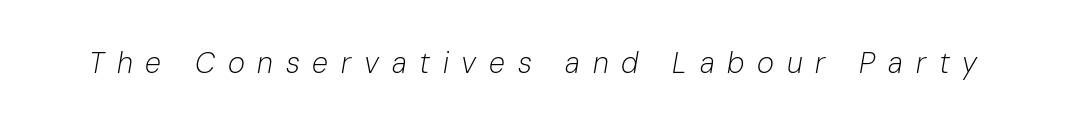
Q: Is the text bold? A: No.
Q: Is the text italic (slanted)? A: Yes, it leans right by about 10 degrees.
Q: Is the text underlined? A: No.
Q: Is the spacing between letters normal or unusually wide? A: Unusually wide.
Q: Width (condensed, normal, or wide)? A: Normal.
Q: Stroke contrast? A: Low.
Q: x-height? A: Medium.
Q: Monospaced? A: No.
